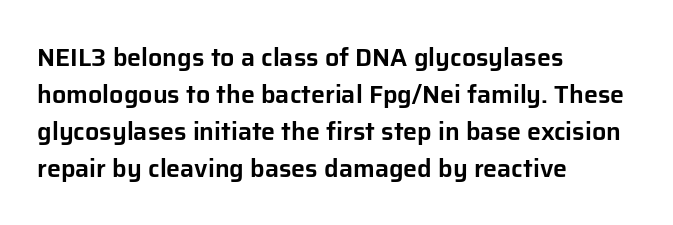
The image shows 25 px text type, upright; set left-aligned, normal line spacing (1.48x), normal letter spacing, not underlined.
